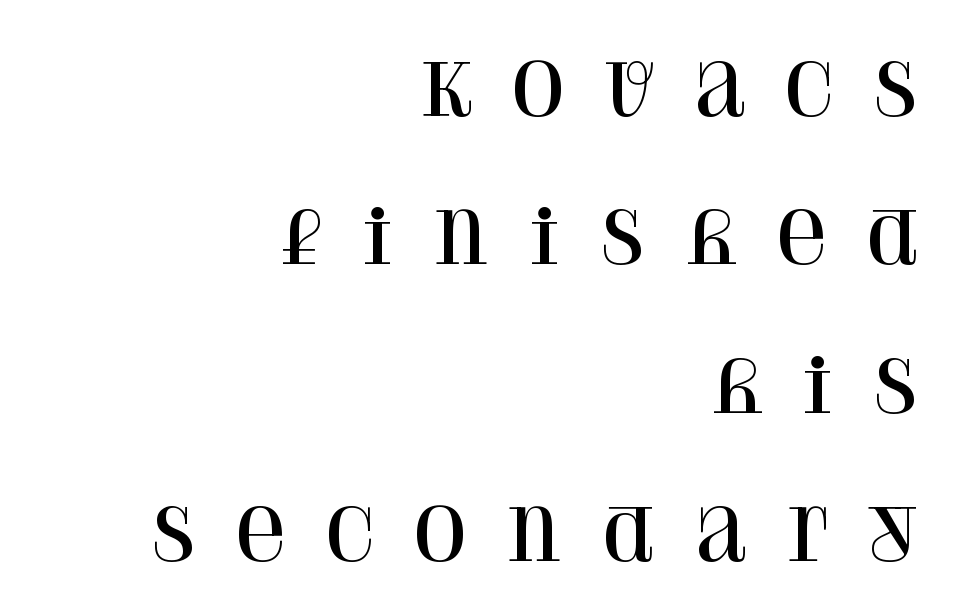
{"serif": "yes", "italic": "no", "width": "normal", "stroke_contrast": "high", "x_height": "large", "monospaced": "no", "underline": "no", "align": "right", "line_spacing": "loose", "line_spacing_ratio": 2.09, "letter_spacing": "wide", "letter_spacing_em": 0.47, "glyph_px": 71}
